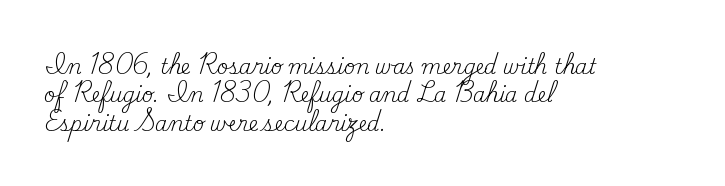
Q: Is the text bold? A: No.
Q: Is the text italic (slanted)? A: Yes.
Q: Is the text underlined? A: No.
Q: How is the paragraph aligned? A: Left-aligned.
Q: Is the spacing between letters normal or unusually wide? A: Normal.
Q: Is the spacing between lines tight, normal or loose? A: Normal.
